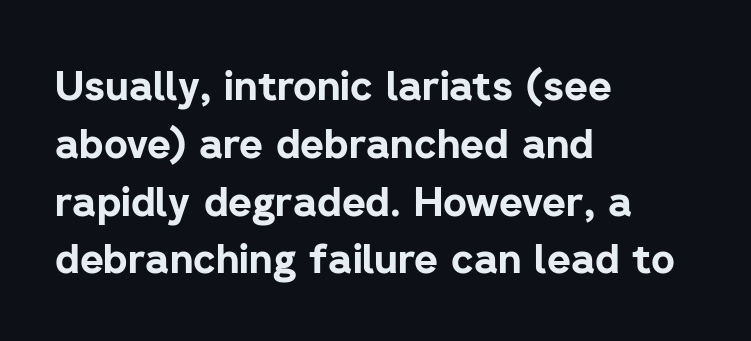
The image shows 41 px bold sans-serif type, upright; set left-aligned, normal line spacing (1.41x), normal letter spacing, not underlined; low stroke contrast and a medium x-height.
